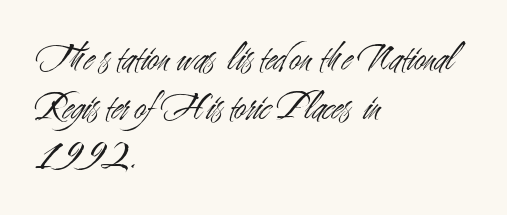
Counters stay open thanks to moderate or lighter strokes. How are the letters spaced? Ordinarily, with no added tracking. Left-aligned paragraph, ragged on the right. The type family on display is of the sans-serif kind.
